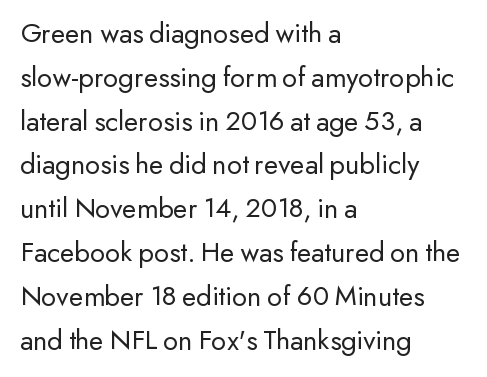
This is the regular roman posture of the typeface. Does the copy run flush right? No — it runs flush left. Each letter keeps its own natural width here, so spacing adapts to shape. Students, observe: this is what conventionally led text looks like.
